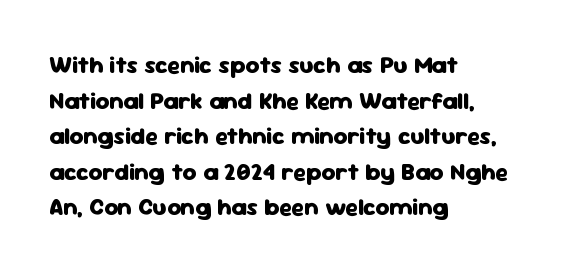
Its strokes are broad and dark, the hallmark of bold type. Short and long lines alike share a common starting point at left. Reading down the column, the eye jumps a familiar distance to each next line. Bare-footed words on every line.
